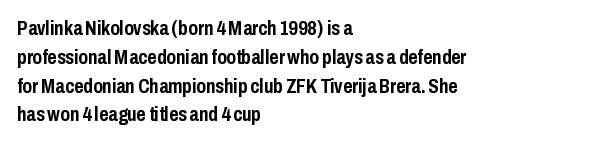
Q: Is the text bold? A: Yes.
Q: Is the text italic (slanted)? A: No, it is upright.
Q: Is the text underlined? A: No.
Q: How is the paragraph aligned? A: Left-aligned.
Q: Is the spacing between letters normal or unusually wide? A: Normal.
Q: Is the spacing between lines tight, normal or loose? A: Normal.
